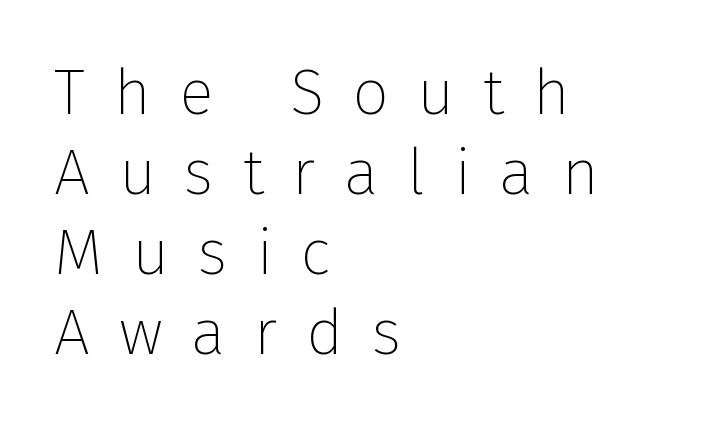
Q: Is the text bold? A: No.
Q: Is the text italic (slanted)? A: No, it is upright.
Q: Is the typeface a serif or a sans-serif typeface? A: Sans-serif.
Q: Is the text underlined? A: No.
Q: How is the paragraph aligned? A: Left-aligned.
Q: Is the spacing between letters normal or unusually wide? A: Unusually wide.
Q: Is the spacing between lines tight, normal or loose? A: Normal.
Q: Width (condensed, normal, or wide)? A: Normal.
Q: Stroke contrast? A: Low.
Q: x-height? A: Medium.
Q: Monospaced? A: No.
